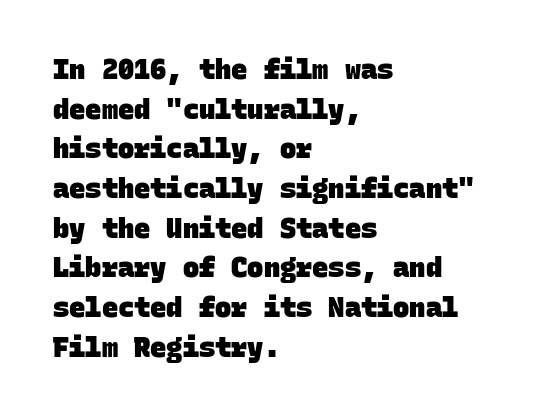
{"bold": "yes", "underline": "no", "align": "left", "line_spacing": "normal", "line_spacing_ratio": 1.47, "letter_spacing": "normal", "letter_spacing_em": 0.0, "glyph_px": 27}
